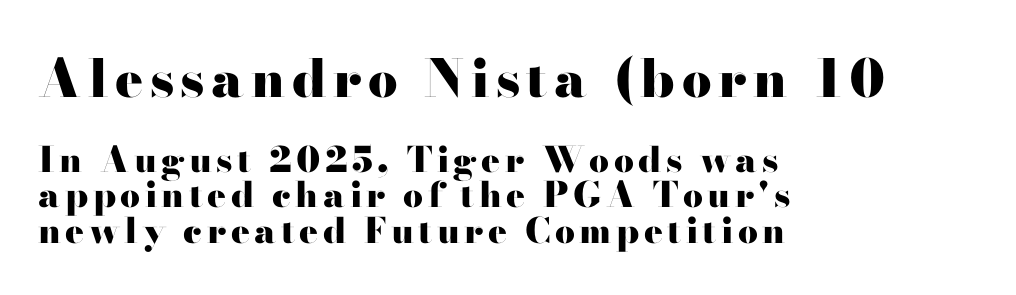
The image shows 52 px heavy, wide serif type, upright; set left-aligned, tight line spacing (1.01x), not underlined; the first (top) block is 1.49x larger; high stroke contrast and a small x-height.
